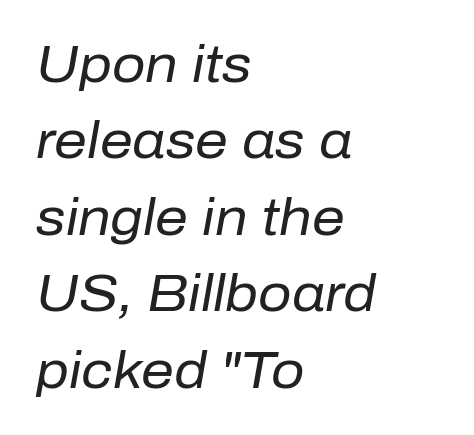
{"italic": "yes", "lean": "right", "slant_degrees": 10, "bold": "no", "weight": "regular", "width": "normal", "stroke_contrast": "low", "x_height": "medium", "monospaced": "no", "underline": "no", "align": "left", "line_spacing": "normal", "line_spacing_ratio": 1.47, "letter_spacing": "normal", "letter_spacing_em": 0.0, "glyph_px": 52}
